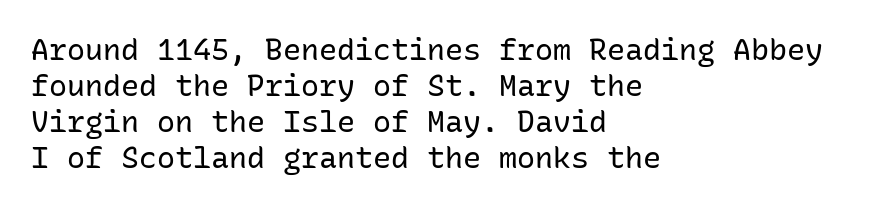
Words appear dense and cohesive because spacing is normal. Is there any slant? The stems are plumb. Stems here are at most as thick as an everyday book face. The space directly below the letters is spotless. The letters march in equal steps, a hallmark of fixed-pitch type.
